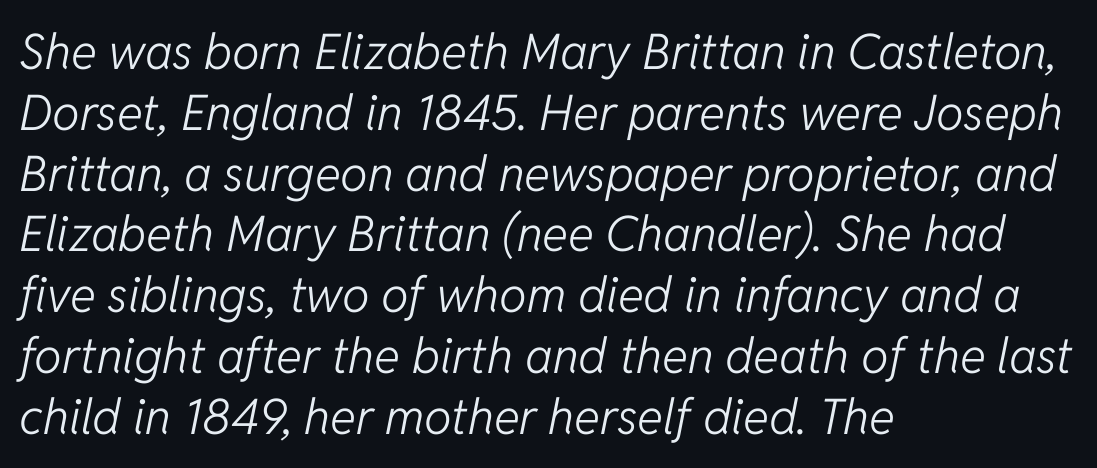
{"italic": "yes", "lean": "right", "slant_degrees": 11, "bold": "no", "weight": "light", "width": "normal", "stroke_contrast": "low", "x_height": "medium", "monospaced": "no", "underline": "no", "align": "left", "line_spacing_ratio": 1.24, "letter_spacing": "normal", "letter_spacing_em": 0.0, "glyph_px": 49}
